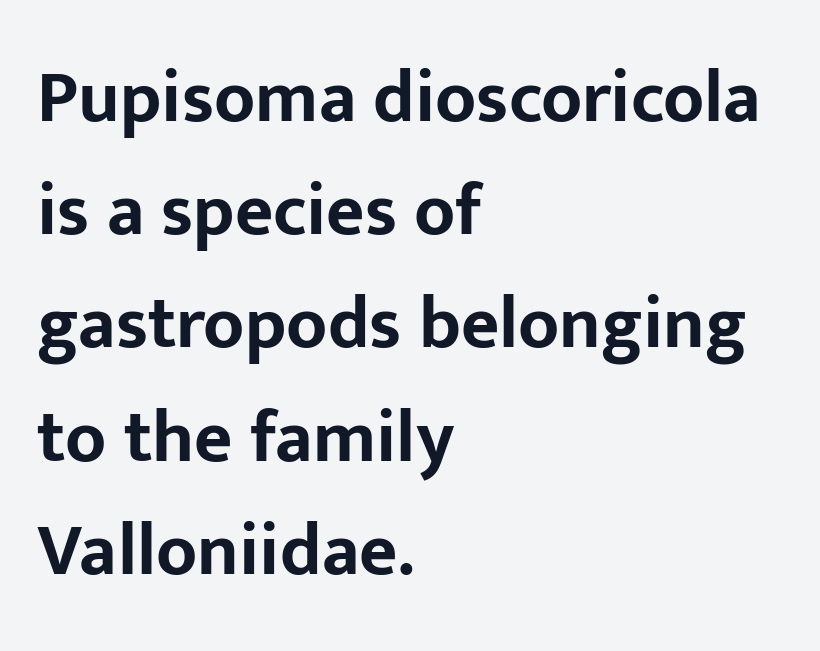
The image shows 74 px bold sans-serif type, upright; set left-aligned, normal line spacing (1.53x), normal letter spacing, not underlined; low stroke contrast and a medium x-height.
